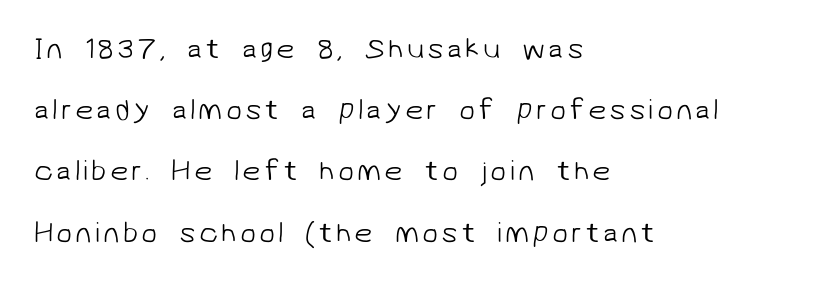
The specimen omits any rule beneath the text block's lines. Here the designer chose a conventional face with non-uniform glyph widths. The block of text is sparse from top to bottom, with ample space between rows. No feet cap the strokes, marking this as sans-serif type.
